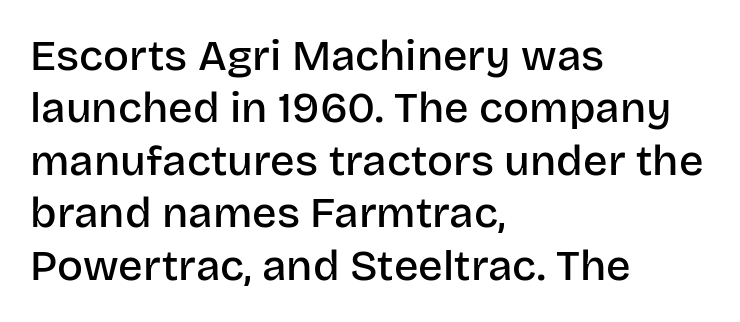
The image shows 43 px semibold sans-serif type, upright; set left-aligned, line spacing 1.22x, normal letter spacing, not underlined; low stroke contrast and a large x-height.
